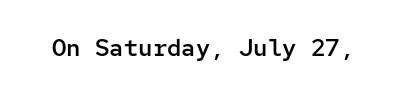
Quick note: underline off. Rendered with straight, roman letterforms. Each word holds together tightly as a unit, with standard inter-letter gaps. Slightly chunky letters — semibold, I'd say, not full bold.
